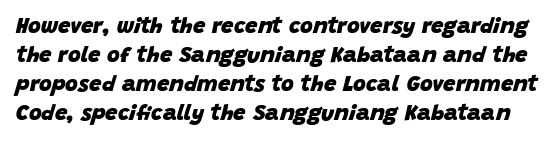
The font is running at its bold setting. Normally led — the rows are evenly, conventionally spaced. Does extra space separate the letters? No, they use regular spacing. Would a proofreader flag this as italicized? Yes. Underline: absent.
